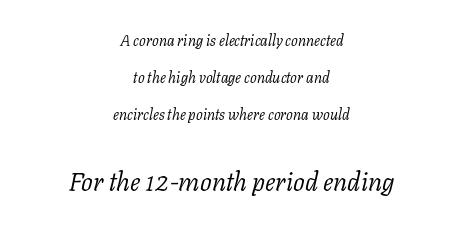
The image shows 26 px text type, italic (leaning right); set centered, loose line spacing (2.46x), normal letter spacing, not underlined; the second (bottom) block is 1.73x larger.
